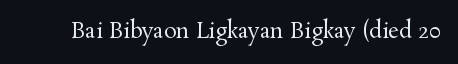
{"italic": "no", "bold": "no", "underline": "no", "letter_spacing": "normal", "letter_spacing_em": 0.0, "glyph_px": 21}
